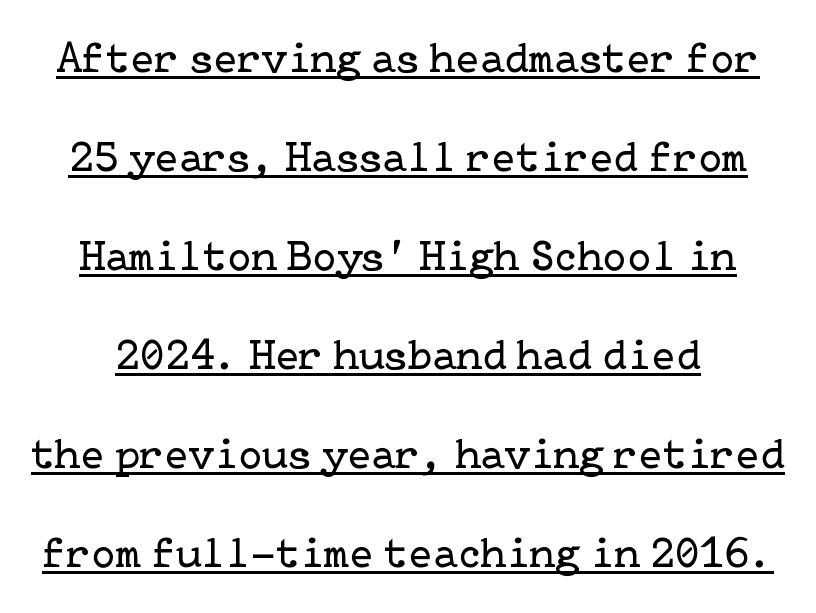
{"serif": "yes", "italic": "no", "bold": "no", "weight": "regular", "width": "normal", "stroke_contrast": "low", "x_height": "medium", "underline": "yes", "line_spacing": "loose", "line_spacing_ratio": 2.25, "letter_spacing": "normal", "letter_spacing_em": 0.0, "glyph_px": 44}
